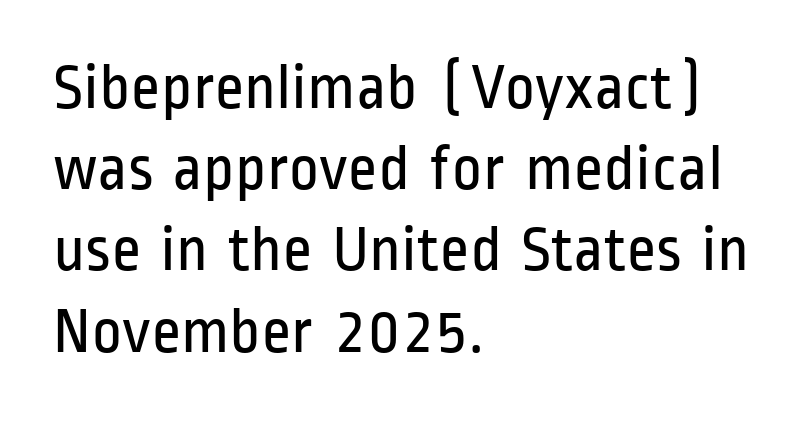
{"serif": "no", "italic": "no", "bold": "no", "weight": "regular", "width": "condensed", "stroke_contrast": "low", "x_height": "medium", "monospaced": "no", "underline": "no", "align": "left", "line_spacing": "normal", "line_spacing_ratio": 1.25, "letter_spacing": "normal", "letter_spacing_em": 0.0, "glyph_px": 65}
